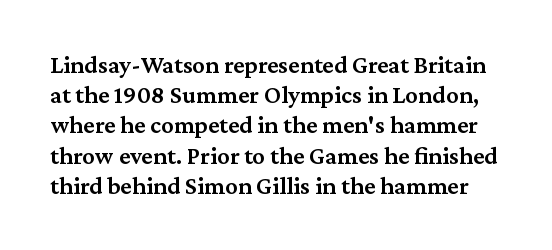
The image shows 25 px text type, upright; set line spacing 1.21x, normal letter spacing, not underlined.
